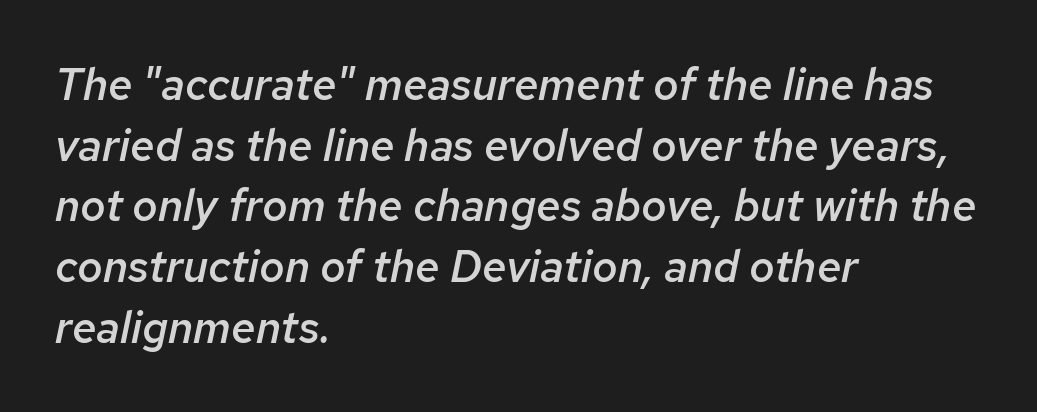
Emphasis by weight is partial: semibold. These lines are rendered in a variable-pitch font. These lines were composed using italics. Short and long lines alike share a common starting point at left. A typesetter would call this leading conventional body-copy spacing.
